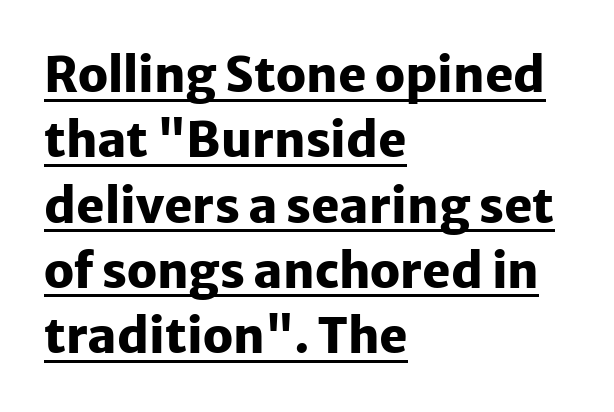
{"serif": "no", "italic": "no", "bold": "yes", "weight": "heavy", "width": "normal", "stroke_contrast": "low", "x_height": "medium", "monospaced": "no", "underline": "yes", "align": "left", "line_spacing": "normal", "line_spacing_ratio": 1.36, "letter_spacing": "normal", "letter_spacing_em": 0.0, "glyph_px": 48}
